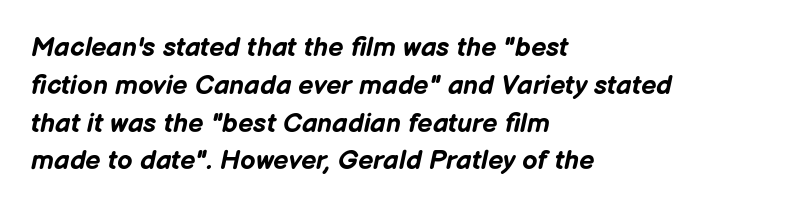
Left-aligned paragraph, ragged on the right. The font is running at its bold setting. It's the slanting kind of type. Tracking here is standard; glyphs follow each other at the usual distance.
